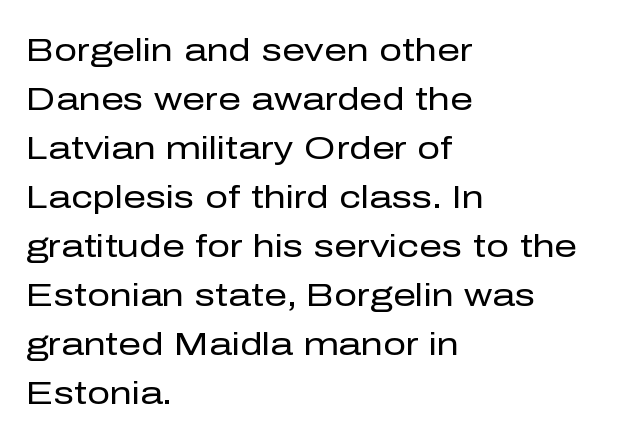
Think of a printed novel: that variable character pitch is what you see here. The specimen omits any rule beneath the text block's lines. What's the leading like? Ordinary, nothing unusual. A typesetter would call this zero additional tracking.
